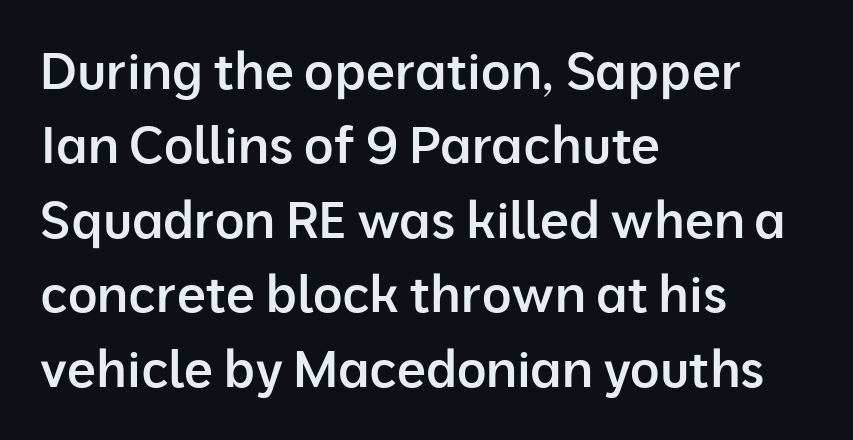
Look at the bottom of the vertical strokes: they stop flat, with no serifs. Proportional: the letters do not fall into vertical columns. Designer's note — italics off, roman on. These lines stack with their left ends in a neat column. The sample has been set in demibold, a notch under bold.
